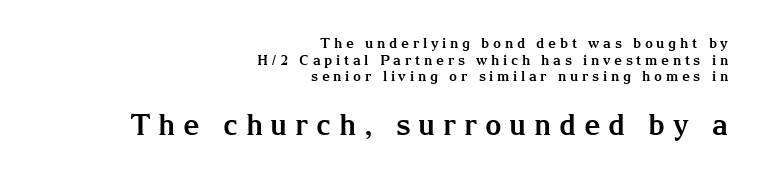
{"serif": "yes", "italic": "no", "bold": "yes", "weight": "bold", "width": "normal", "stroke_contrast": "medium", "x_height": "medium", "monospaced": "no", "underline": "no", "align": "right", "line_spacing_ratio": 1.19, "letter_spacing": "wide", "letter_spacing_em": 0.26, "larger_block": "second", "size_ratio": 2.07, "glyph_px": 29}
